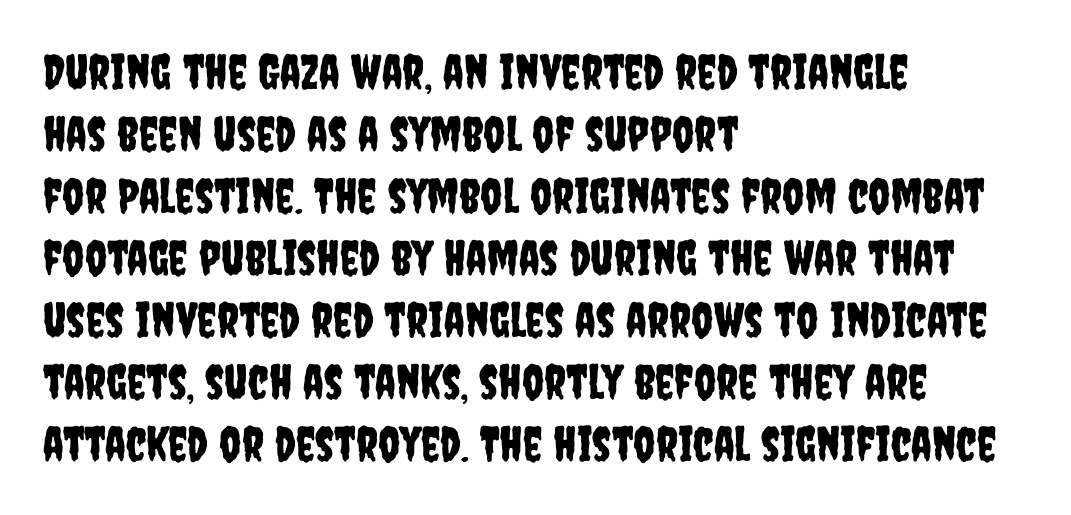
Character widths vary here, with narrow letters taking less room than wide ones. These lines sit exactly where default settings would place them. Stroke terminals: plain, sans-serif. The passage shown is not underscored anywhere. This sample uses an upright cut, with every glyph sitting square on the baseline.
